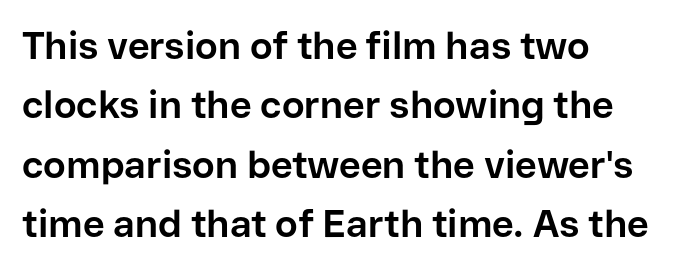
The image shows 38 px bold sans-serif type, upright; set left-aligned, normal line spacing (1.56x), normal letter spacing, not underlined; low stroke contrast and a medium x-height.
